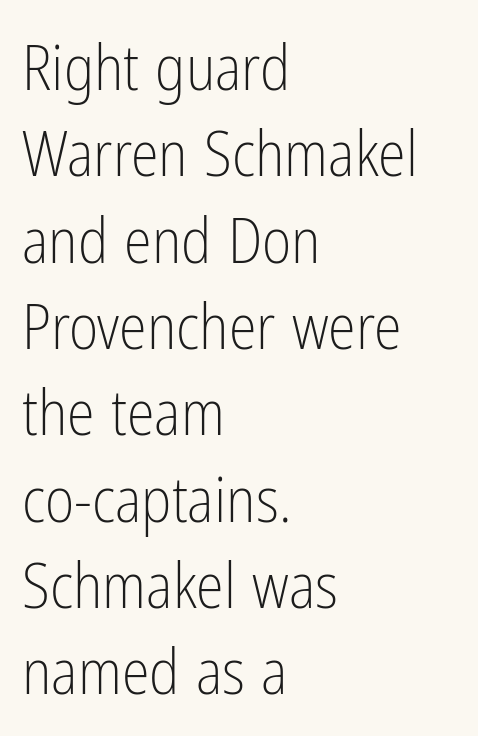
Q: Is the text bold? A: No.
Q: Is the text italic (slanted)? A: No, it is upright.
Q: Is the typeface a serif or a sans-serif typeface? A: Sans-serif.
Q: Is the text underlined? A: No.
Q: How is the paragraph aligned? A: Left-aligned.
Q: Is the spacing between letters normal or unusually wide? A: Normal.
Q: Is the spacing between lines tight, normal or loose? A: Normal.
Q: Width (condensed, normal, or wide)? A: Condensed.
Q: Stroke contrast? A: Low.
Q: x-height? A: Medium.
Q: Monospaced? A: No.
